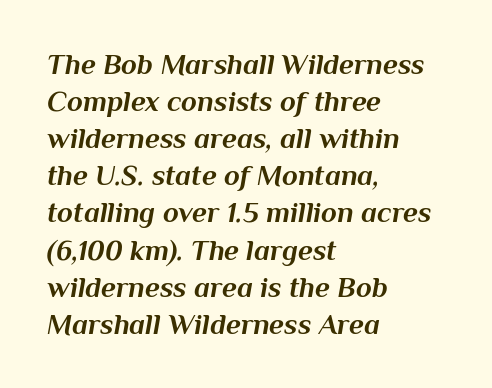
{"italic": "yes", "lean": "right", "slant_degrees": 10, "bold": "yes", "weight": "bold", "width": "normal", "stroke_contrast": "medium", "x_height": "medium", "monospaced": "no", "underline": "no", "align": "left", "line_spacing": "normal", "line_spacing_ratio": 1.28, "letter_spacing": "normal", "letter_spacing_em": 0.0, "glyph_px": 29}
